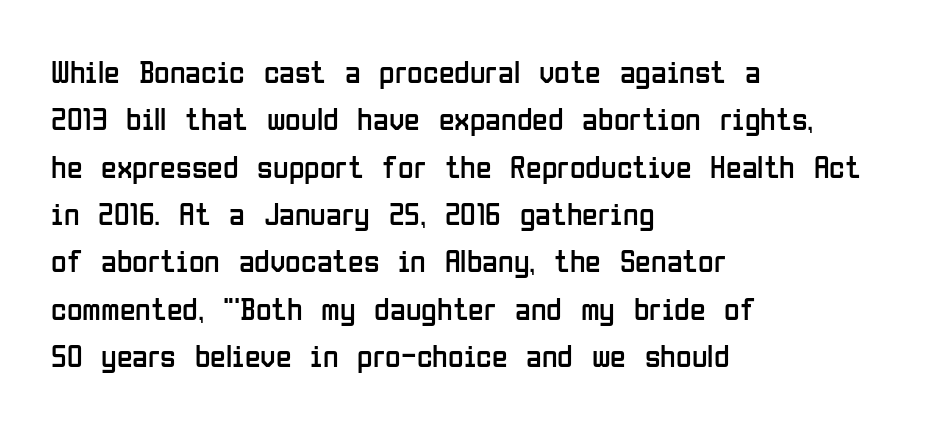
Q: Is the text bold? A: No.
Q: Is the text italic (slanted)? A: No, it is upright.
Q: Is the typeface a serif or a sans-serif typeface? A: Sans-serif.
Q: Is the text underlined? A: No.
Q: How is the paragraph aligned? A: Left-aligned.
Q: Is the spacing between letters normal or unusually wide? A: Normal.
Q: Is the spacing between lines tight, normal or loose? A: Normal.
Q: Width (condensed, normal, or wide)? A: Condensed.
Q: Stroke contrast? A: Low.
Q: x-height? A: Medium.
Q: Monospaced? A: No.
